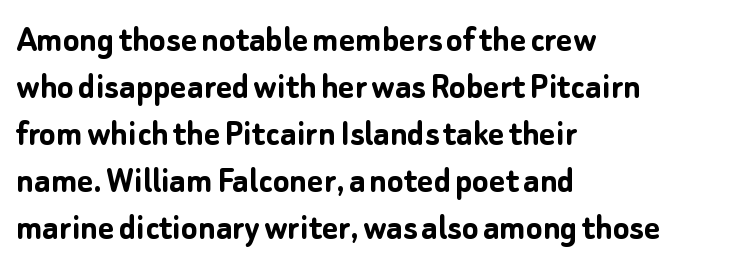
{"serif": "no", "italic": "no", "bold": "yes", "weight": "semibold", "width": "normal", "stroke_contrast": "low", "x_height": "medium", "monospaced": "no", "underline": "no", "align": "left", "line_spacing_ratio": 1.24, "letter_spacing": "normal", "letter_spacing_em": 0.0, "glyph_px": 38}
